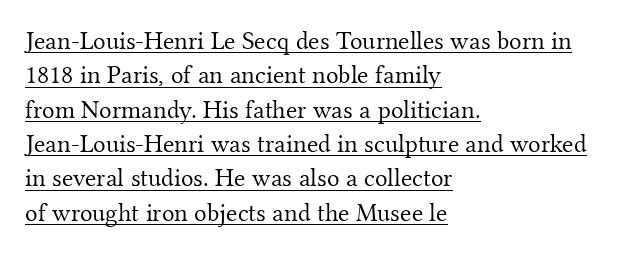
Q: Is the text bold? A: No.
Q: Is the text italic (slanted)? A: No, it is upright.
Q: Is the text underlined? A: Yes.
Q: How is the paragraph aligned? A: Left-aligned.
Q: Is the spacing between letters normal or unusually wide? A: Normal.
Q: Is the spacing between lines tight, normal or loose? A: Normal.
